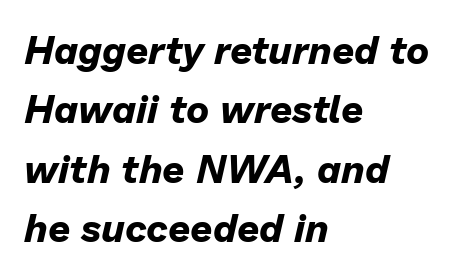
Q: Is the text bold? A: Yes.
Q: Is the text italic (slanted)? A: Yes, it leans right by about 13 degrees.
Q: Is the text underlined? A: No.
Q: How is the paragraph aligned? A: Left-aligned.
Q: Is the spacing between letters normal or unusually wide? A: Normal.
Q: Is the spacing between lines tight, normal or loose? A: Normal.
Q: Width (condensed, normal, or wide)? A: Normal.
Q: Stroke contrast? A: Low.
Q: x-height? A: Medium.
Q: Monospaced? A: No.
